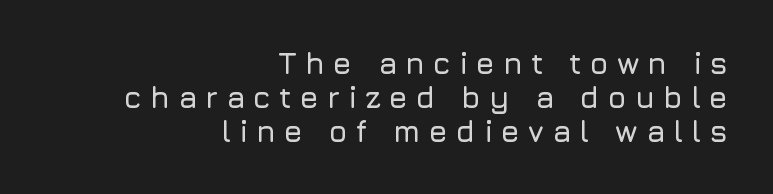
The rendering inserts visible extra space after every character. The specimen omits any rule beneath the text block's lines. Summary of vertical rhythm: compact, with narrow interline spacing. Font category for this specimen: sans-serif.
